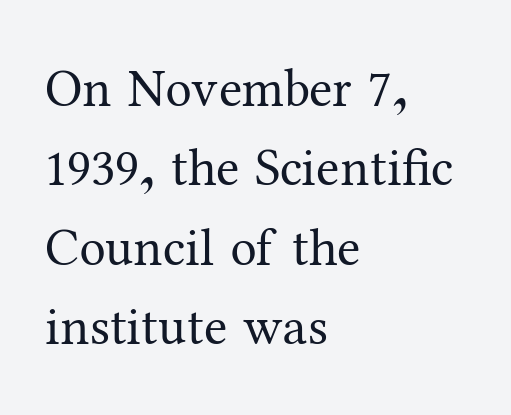
Q: Is the text bold? A: No.
Q: Is the text italic (slanted)? A: No, it is upright.
Q: Is the typeface a serif or a sans-serif typeface? A: Serif.
Q: Is the text underlined? A: No.
Q: How is the paragraph aligned? A: Left-aligned.
Q: Is the spacing between letters normal or unusually wide? A: Normal.
Q: Is the spacing between lines tight, normal or loose? A: Normal.
Q: Width (condensed, normal, or wide)? A: Normal.
Q: Stroke contrast? A: Medium.
Q: x-height? A: Medium.
Q: Monospaced? A: No.
